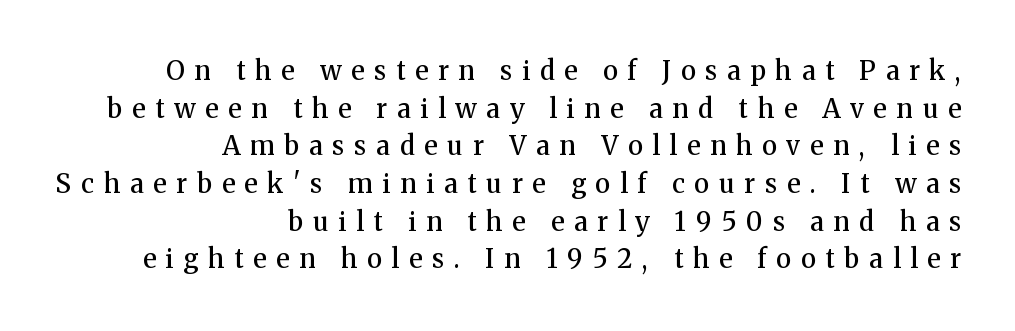
Baseline-to-baseline distance is the conventional proportion of letter height. Designer's note — italics off, roman on. Notice how the passage keeps a crisp vertical edge on the right only. The glyphs have the mass of a demibold cut, below bold.
